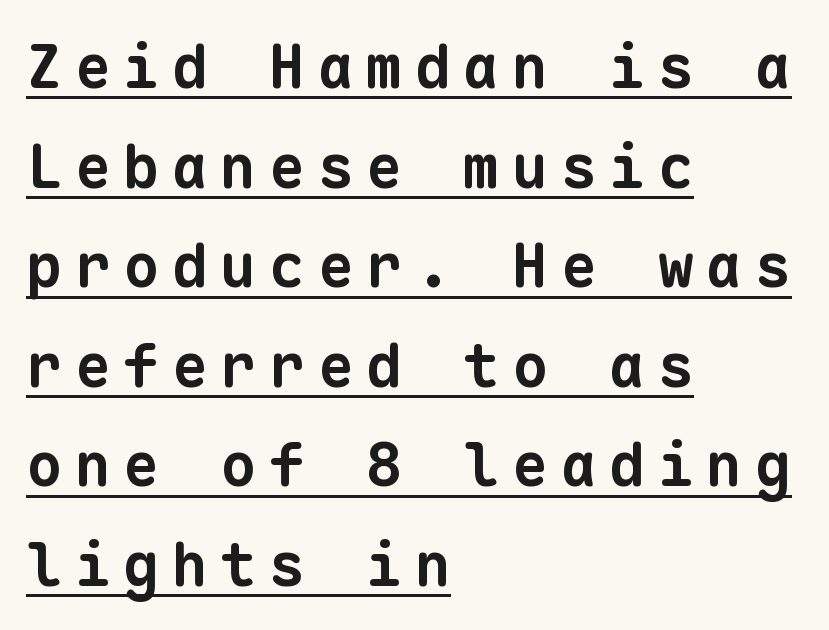
Interline gaps are of average width in this sample. In terms of weight, the rendering is a true, heavy bold. A rule runs beneath these lines of type. Regarding serifs, this sample does without them.
